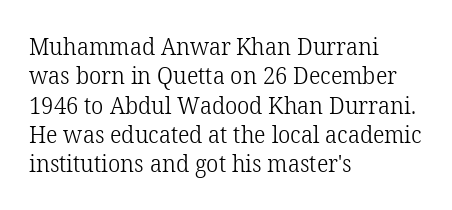
Notice how the stems are strictly vertical — no italics here. Standard letterfit; no display-style spreading of the glyphs. The space beneath each line is pristine and unruled. Counters stay open thanks to moderate or lighter strokes. A classic flush-left, rag-right setting is used for this passage.
